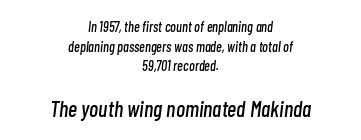
The space beneath each line is pristine and unruled. Letter spacing: default. An italicized treatment has been applied to the whole sample. If you squint, the bottom block still reads clearly — it's the larger of the two. The rag falls on both sides of this text block equally. Compared with typical paragraphs, the rows here are spaced about the same.
